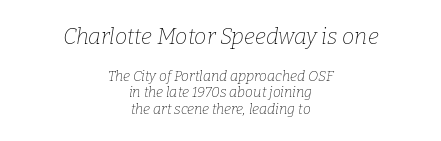
The image shows 22 px text type, italic (leaning right); set centered, line spacing 1.18x, normal letter spacing, not underlined; the first (top) block is 1.57x larger.
